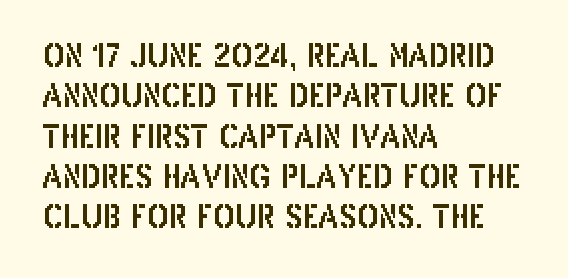
Q: Is the text italic (slanted)? A: No, it is upright.
Q: Is the typeface a serif or a sans-serif typeface? A: Sans-serif.
Q: Is the text underlined? A: No.
Q: How is the paragraph aligned? A: Left-aligned.
Q: Is the spacing between letters normal or unusually wide? A: Normal.
Q: Is the spacing between lines tight, normal or loose? A: Normal.
Q: Width (condensed, normal, or wide)? A: Condensed.
Q: Stroke contrast? A: Low.
Q: x-height? A: Large.
Q: Monospaced? A: No.
